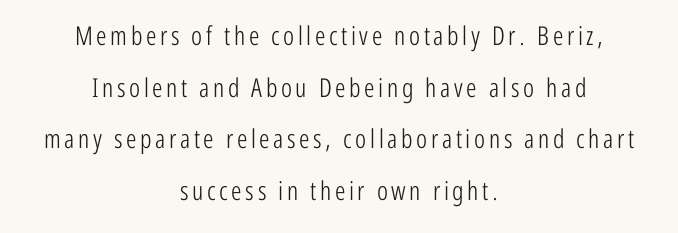
Q: Is the text bold? A: No.
Q: Is the text italic (slanted)? A: No, it is upright.
Q: Is the text underlined? A: No.
Q: How is the paragraph aligned? A: Centered.
Q: Is the spacing between lines tight, normal or loose? A: Loose.
